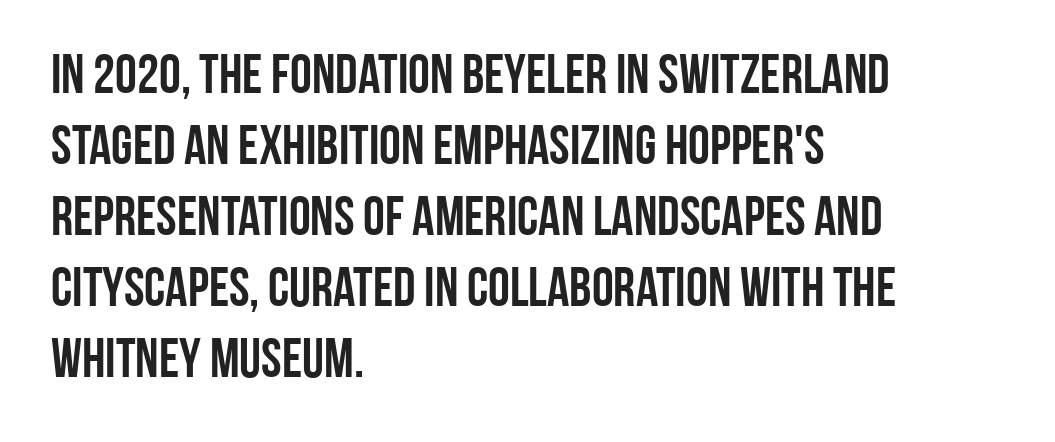
The image shows 55 px condensed sans-serif type, upright; set left-aligned, normal line spacing (1.29x), normal letter spacing, not underlined; low stroke contrast and a large x-height.
